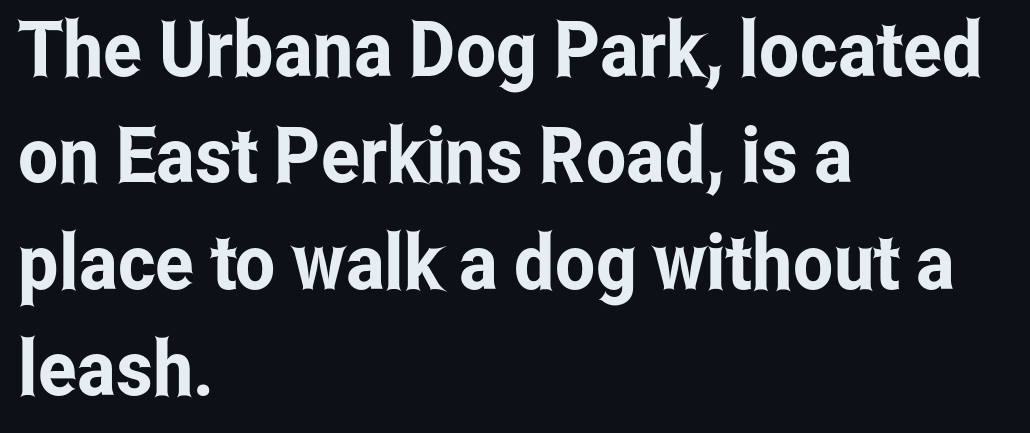
Q: Is the text italic (slanted)? A: No, it is upright.
Q: Is the typeface a serif or a sans-serif typeface? A: Sans-serif.
Q: Is the text underlined? A: No.
Q: How is the paragraph aligned? A: Left-aligned.
Q: Is the spacing between letters normal or unusually wide? A: Normal.
Q: Is the spacing between lines tight, normal or loose? A: Normal.
Q: Width (condensed, normal, or wide)? A: Condensed.
Q: Stroke contrast? A: Low.
Q: x-height? A: Medium.
Q: Monospaced? A: No.
